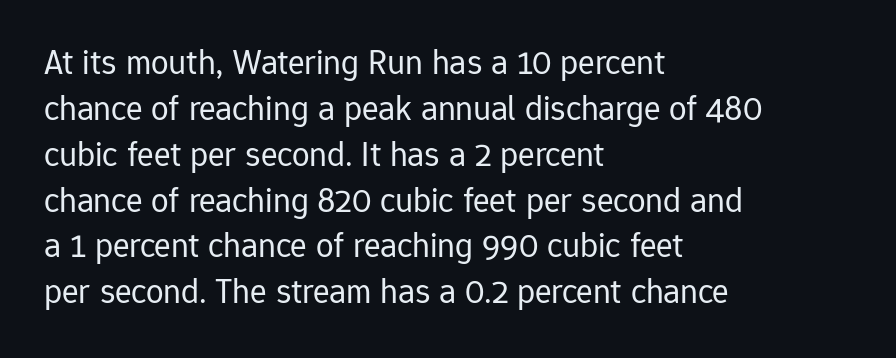
The image shows 35 px regular-weight sans-serif type, upright; set left-aligned, normal line spacing (1.31x), normal letter spacing, not underlined; low stroke contrast and a medium x-height.
